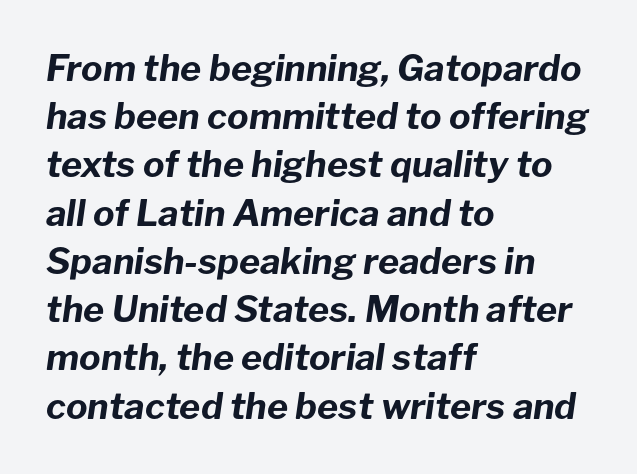
Q: Is the text bold? A: Yes.
Q: Is the text italic (slanted)? A: Yes, it leans right by about 8 degrees.
Q: Is the text underlined? A: No.
Q: How is the paragraph aligned? A: Left-aligned.
Q: Is the spacing between letters normal or unusually wide? A: Normal.
Q: Is the spacing between lines tight, normal or loose? A: Normal.
Q: Width (condensed, normal, or wide)? A: Normal.
Q: Stroke contrast? A: Low.
Q: x-height? A: Medium.
Q: Monospaced? A: No.
